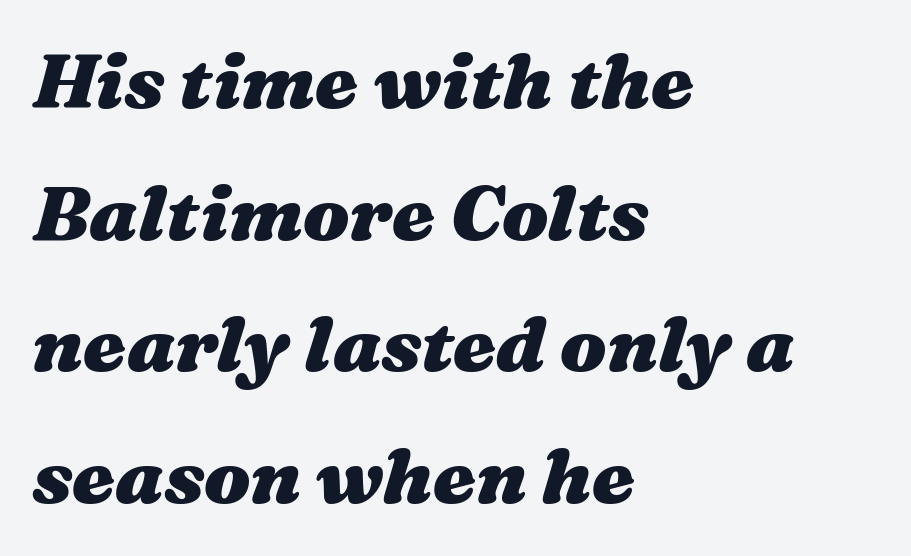
Q: Is the text bold? A: Yes.
Q: Is the text italic (slanted)? A: Yes, it leans right by about 16 degrees.
Q: Is the text underlined? A: No.
Q: How is the paragraph aligned? A: Left-aligned.
Q: Is the spacing between letters normal or unusually wide? A: Normal.
Q: Width (condensed, normal, or wide)? A: Wide.
Q: Stroke contrast? A: Medium.
Q: x-height? A: Medium.
Q: Monospaced? A: No.
